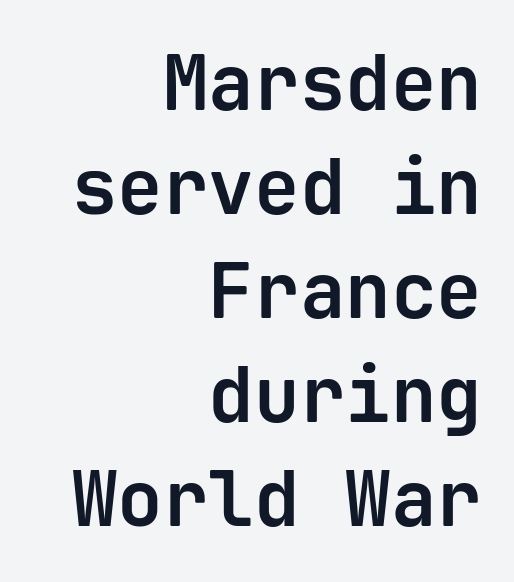
Q: Is the text bold? A: Yes.
Q: Is the text italic (slanted)? A: No, it is upright.
Q: Is the typeface a serif or a sans-serif typeface? A: Sans-serif.
Q: Is the text underlined? A: No.
Q: How is the paragraph aligned? A: Right-aligned.
Q: Is the spacing between letters normal or unusually wide? A: Normal.
Q: Is the spacing between lines tight, normal or loose? A: Normal.
Q: Width (condensed, normal, or wide)? A: Normal.
Q: Stroke contrast? A: Low.
Q: x-height? A: Medium.
Q: Monospaced? A: Yes.
